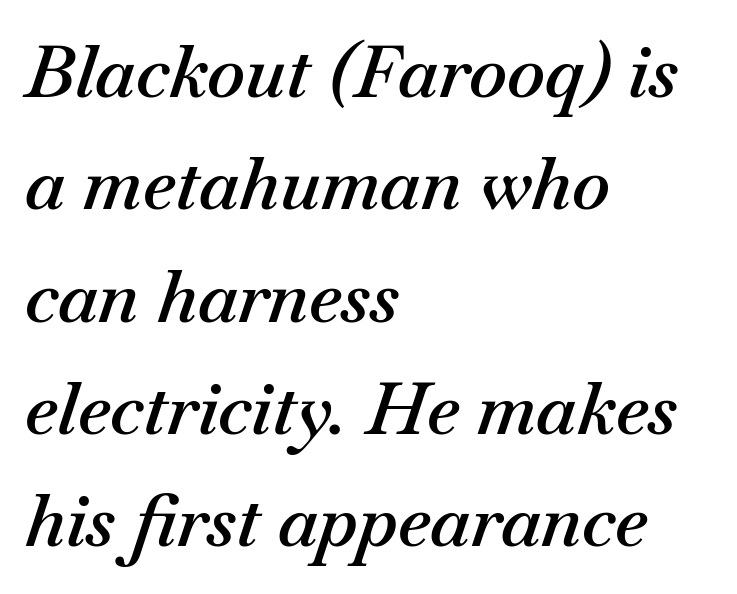
{"italic": "yes", "lean": "right", "slant_degrees": 18, "bold": "semi", "weight": "semibold", "width": "normal", "stroke_contrast": "medium", "x_height": "small", "monospaced": "no", "underline": "no", "align": "left", "line_spacing": "normal", "line_spacing_ratio": 1.56, "letter_spacing": "normal", "letter_spacing_em": 0.0, "glyph_px": 72}
